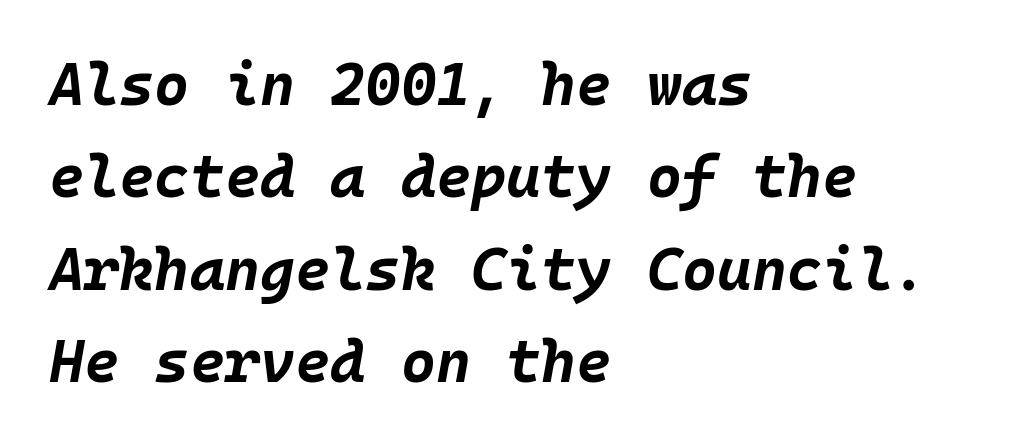
{"italic": "yes", "lean": "right", "slant_degrees": 10, "bold": "yes", "weight": "bold", "width": "normal", "stroke_contrast": "low", "x_height": "large", "monospaced": "yes", "underline": "no", "align": "left", "line_spacing": "normal", "line_spacing_ratio": 1.54, "letter_spacing": "normal", "letter_spacing_em": 0.0, "glyph_px": 60}
